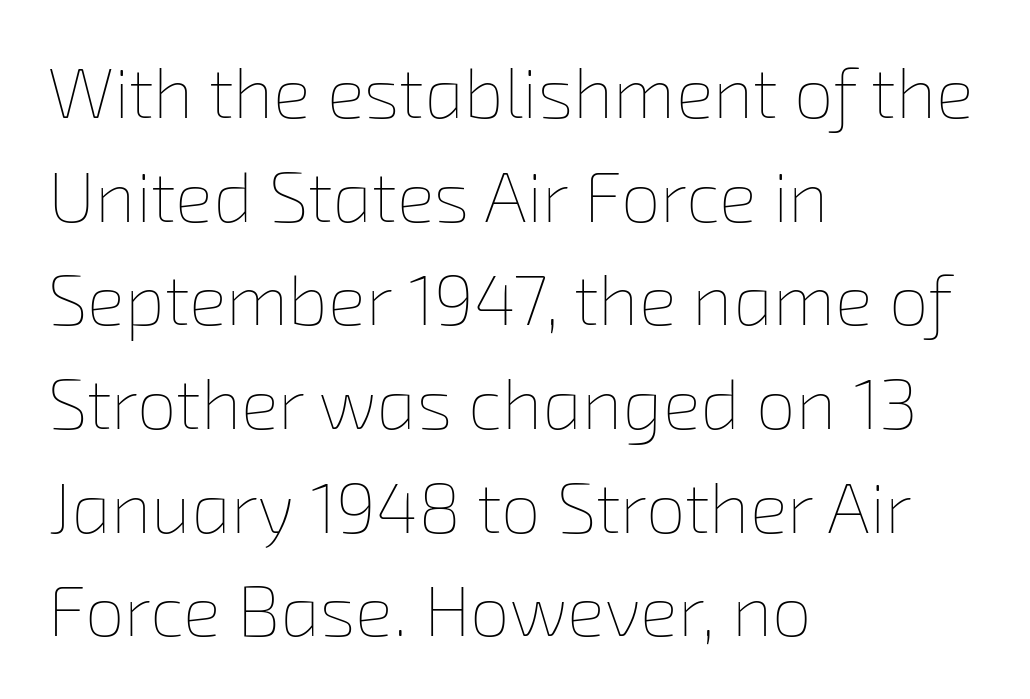
{"bold": "no", "weight": "thin", "width": "normal", "stroke_contrast": "low", "x_height": "medium", "monospaced": "no", "underline": "no", "align": "left", "line_spacing": "normal", "line_spacing_ratio": 1.46, "letter_spacing": "normal", "letter_spacing_em": 0.0, "glyph_px": 71}
